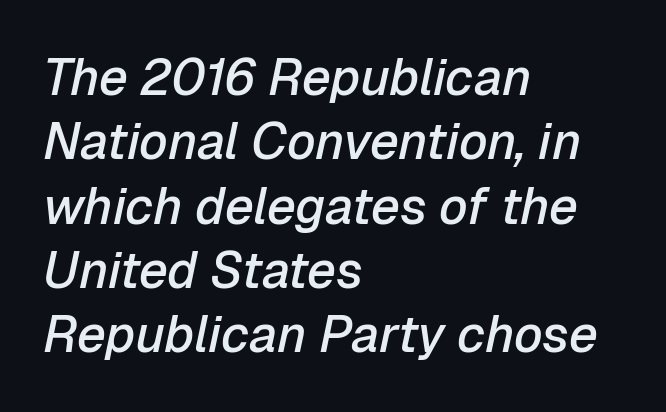
Q: Is the text bold? A: Semi-bold.
Q: Is the text italic (slanted)? A: Yes, it leans right by about 12 degrees.
Q: Is the text underlined? A: No.
Q: How is the paragraph aligned? A: Left-aligned.
Q: Is the spacing between letters normal or unusually wide? A: Normal.
Q: Is the spacing between lines tight, normal or loose? A: Normal.
Q: Width (condensed, normal, or wide)? A: Normal.
Q: Stroke contrast? A: Low.
Q: x-height? A: Medium.
Q: Monospaced? A: No.
